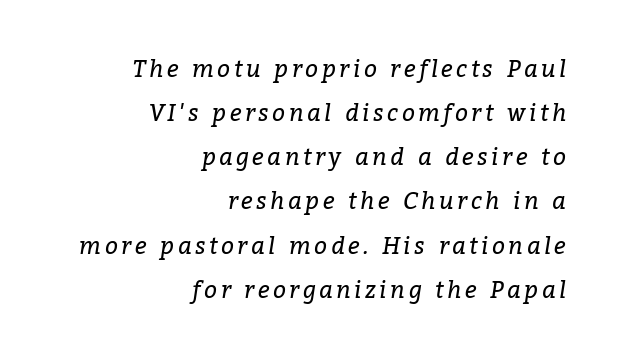
The image shows 23 px text type, italic (leaning right); set right-aligned, loose line spacing (1.92x), not underlined.
